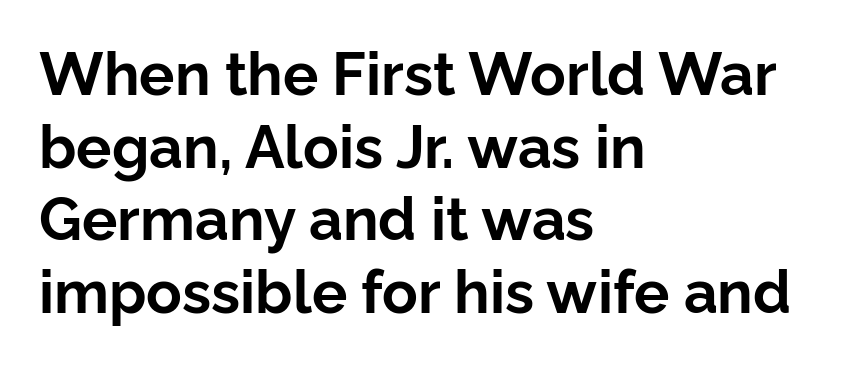
Q: Is the text bold? A: Yes.
Q: Is the text italic (slanted)? A: No, it is upright.
Q: Is the typeface a serif or a sans-serif typeface? A: Sans-serif.
Q: Is the text underlined? A: No.
Q: How is the paragraph aligned? A: Left-aligned.
Q: Is the spacing between letters normal or unusually wide? A: Normal.
Q: Width (condensed, normal, or wide)? A: Normal.
Q: Stroke contrast? A: Low.
Q: x-height? A: Medium.
Q: Monospaced? A: No.
